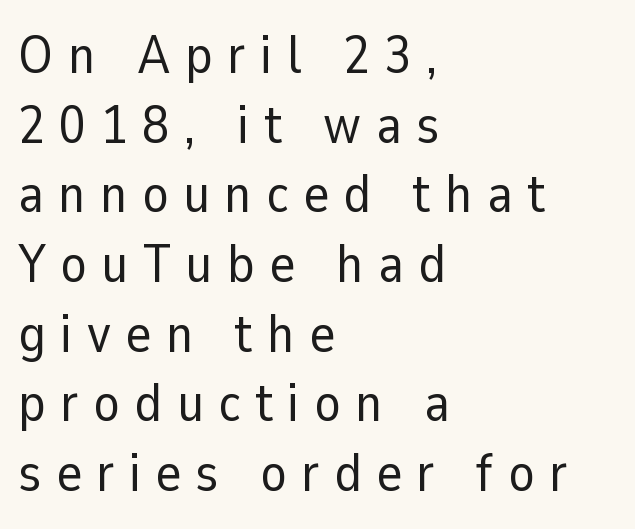
The image shows 54 px regular-weight sans-serif type, upright; set left-aligned, normal line spacing (1.29x), unusually wide letter spacing (+0.27 em), not underlined; low stroke contrast and a medium x-height.
